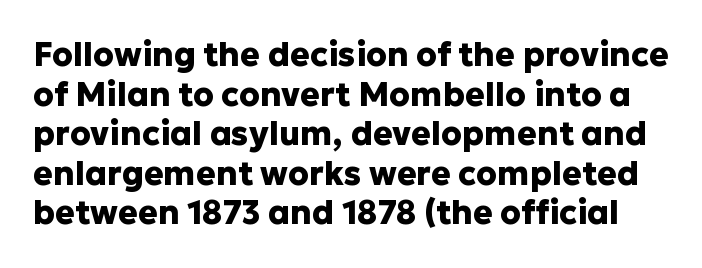
The image shows 33 px heavy sans-serif type, upright; set line spacing 1.2x, normal letter spacing, not underlined; low stroke contrast and a medium x-height.
